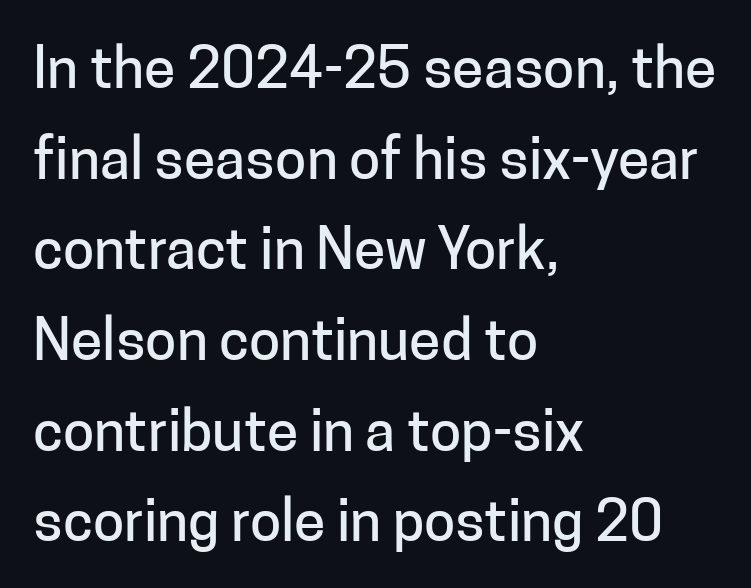
Q: Is the text italic (slanted)? A: No, it is upright.
Q: Is the typeface a serif or a sans-serif typeface? A: Sans-serif.
Q: Is the text underlined? A: No.
Q: How is the paragraph aligned? A: Left-aligned.
Q: Is the spacing between letters normal or unusually wide? A: Normal.
Q: Is the spacing between lines tight, normal or loose? A: Normal.
Q: Width (condensed, normal, or wide)? A: Normal.
Q: Stroke contrast? A: Low.
Q: x-height? A: Medium.
Q: Monospaced? A: No.
